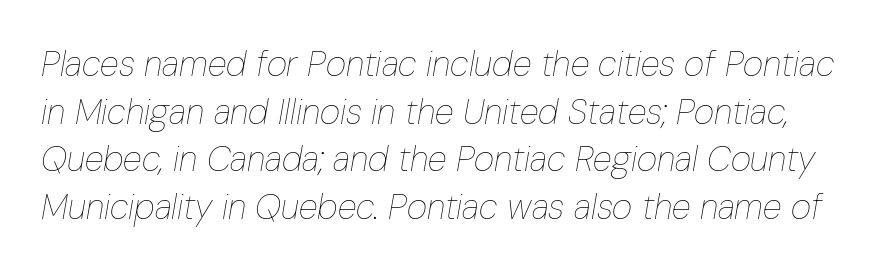
The image shows 35 px thin, condensed type, italic (leaning right); set normal line spacing (1.36x), normal letter spacing, not underlined; low stroke contrast and a medium x-height.
